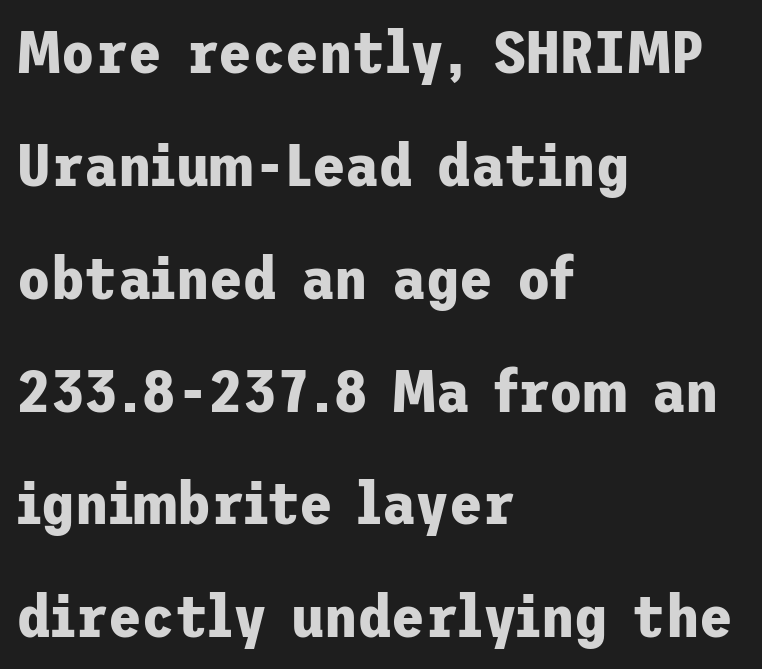
The image shows 61 px bold sans-serif type, upright; set left-aligned, line spacing 1.85x, normal letter spacing, not underlined; low stroke contrast and a medium x-height.
